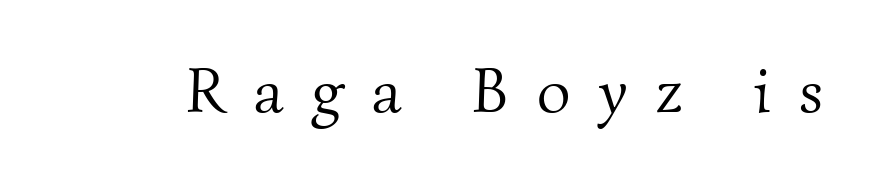
The horizontal fit of the characters is loose and conspicuously gappy. The font sits on the lighter half of the weight spectrum, regular included. Do the characters align in a grid? No, the font is proportional. Descenders are the only things crossing below the line.
